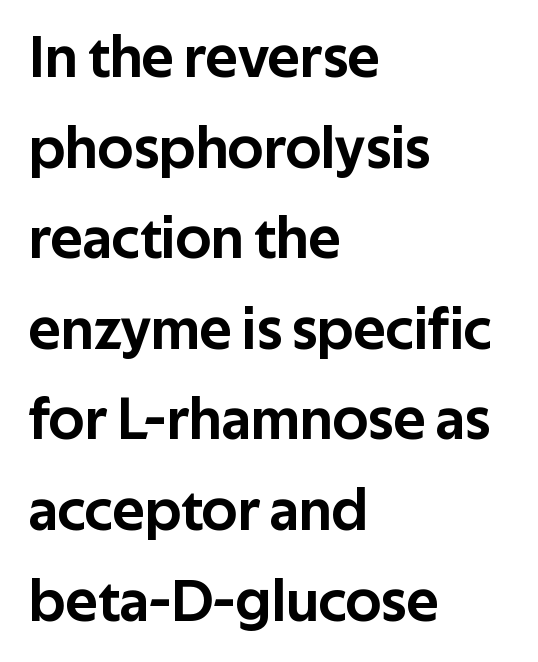
The type sits square on the baseline with zero lean. The ragged edge is on the right, which tells us the setting is flush left. The passage shown stacks its lines at a standard gap. The letters advance in unequal steps, a hallmark of proportional type. Compared with typical body copy, the letter spacing here is the same.
